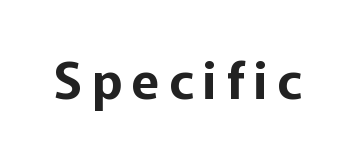
{"serif": "no", "italic": "no", "width": "normal", "stroke_contrast": "low", "x_height": "medium", "monospaced": "no", "underline": "no", "glyph_px": 51}
